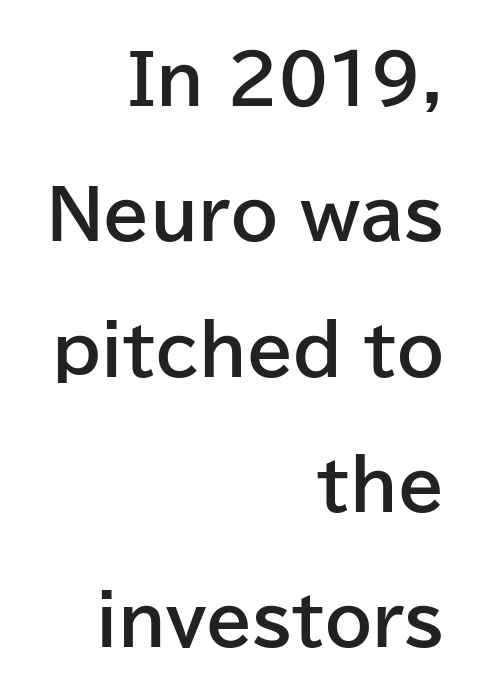
Does the weight exceed regular? Yes, all the way to bold. Caption: multi-line text, flush right, ragged left. A typesetter would call this leading open, well beyond the default. Decoration check: the copy has no underline. Does the lettering tilt? It doesn't — this is upright. This sample uses a sans-serif face.
